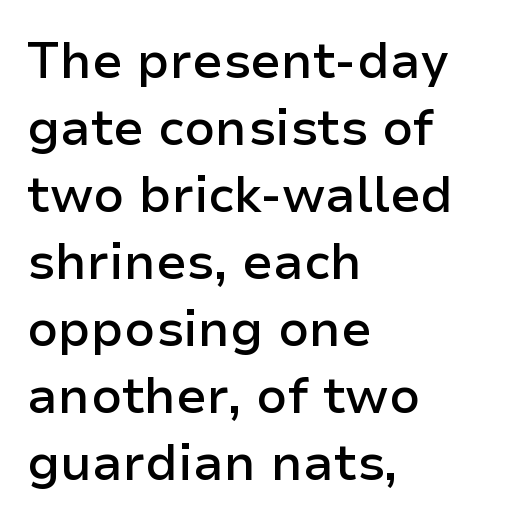
Look at the stroke-to-counter ratio: somewhat heavy, a semibold. Are there feet on the stems? There aren't — it's a sans. Typeset ragged right — the left edge is the straight one. The face used here is proportionally spaced, like ordinary book or web type.
